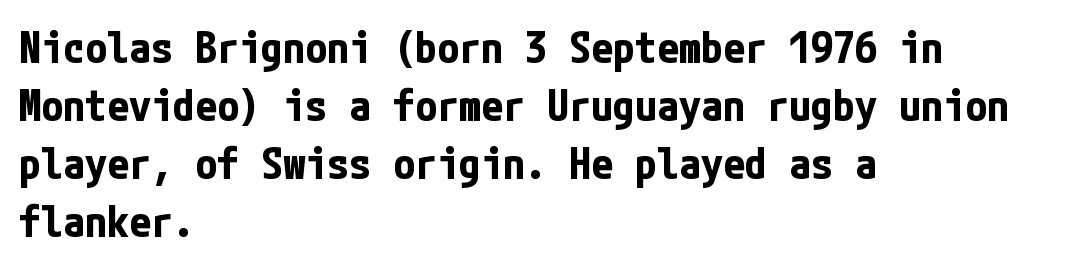
Q: Is the text bold? A: Yes.
Q: Is the text italic (slanted)? A: No, it is upright.
Q: Is the typeface a serif or a sans-serif typeface? A: Sans-serif.
Q: Is the text underlined? A: No.
Q: How is the paragraph aligned? A: Left-aligned.
Q: Is the spacing between letters normal or unusually wide? A: Normal.
Q: Is the spacing between lines tight, normal or loose? A: Normal.
Q: Width (condensed, normal, or wide)? A: Condensed.
Q: Stroke contrast? A: Low.
Q: x-height? A: Medium.
